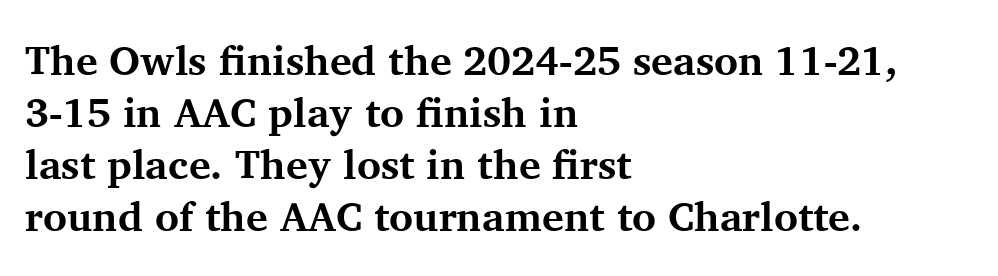
The image shows 41 px bold serif type, upright; set left-aligned, normal line spacing (1.27x), normal letter spacing, not underlined; medium stroke contrast and a medium x-height.
